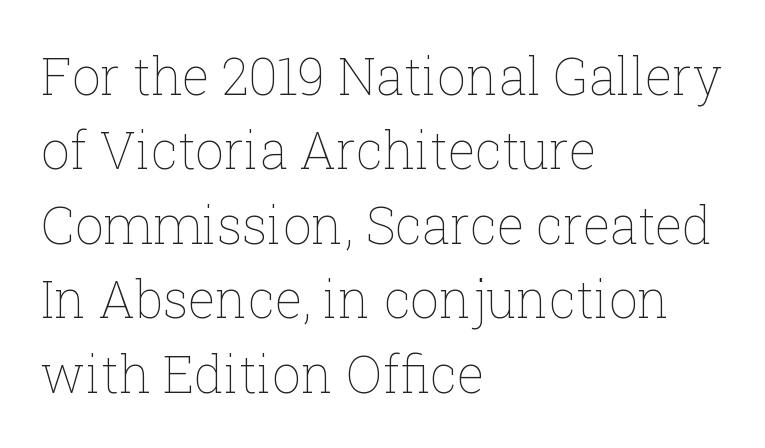
Q: Is the text bold? A: No.
Q: Is the text italic (slanted)? A: No, it is upright.
Q: Is the text underlined? A: No.
Q: How is the paragraph aligned? A: Left-aligned.
Q: Is the spacing between letters normal or unusually wide? A: Normal.
Q: Is the spacing between lines tight, normal or loose? A: Normal.
Q: Width (condensed, normal, or wide)? A: Normal.
Q: Stroke contrast? A: Low.
Q: x-height? A: Medium.
Q: Monospaced? A: No.
